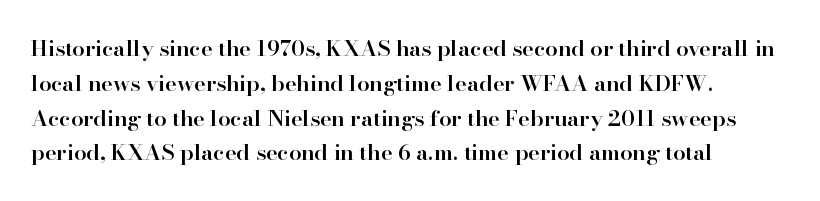
{"italic": "no", "bold": "semi", "underline": "no", "align": "left", "line_spacing": "normal", "line_spacing_ratio": 1.58, "letter_spacing": "normal", "letter_spacing_em": 0.0, "glyph_px": 22}
